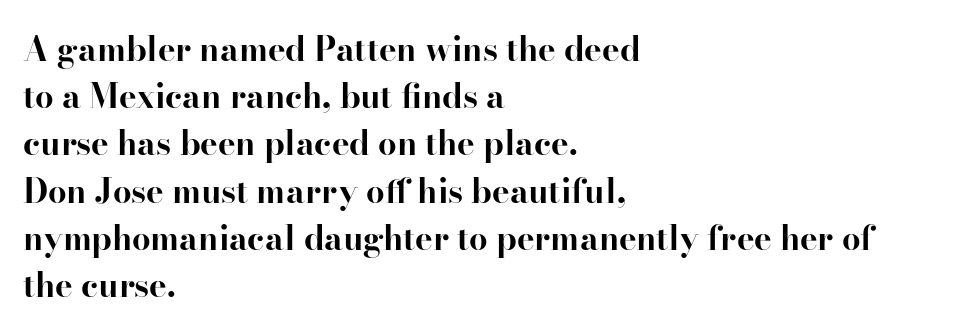
Q: Is the text bold? A: Yes.
Q: Is the text italic (slanted)? A: No, it is upright.
Q: Is the typeface a serif or a sans-serif typeface? A: Serif.
Q: Is the text underlined? A: No.
Q: How is the paragraph aligned? A: Left-aligned.
Q: Is the spacing between letters normal or unusually wide? A: Normal.
Q: Is the spacing between lines tight, normal or loose? A: Normal.
Q: Width (condensed, normal, or wide)? A: Normal.
Q: Stroke contrast? A: High.
Q: x-height? A: Small.
Q: Monospaced? A: No.
